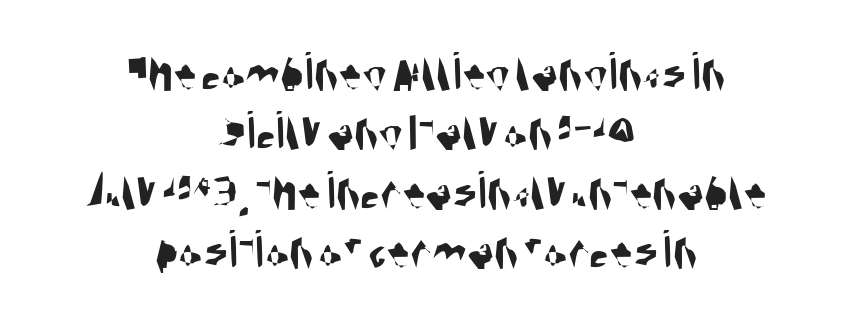
Clear beneath every line of the passage. The gaps between neighbouring characters are ordinary and unremarkable. The vertical gap from one line to the next is small. I'd call this a sans setting — the letters go barefoot.
